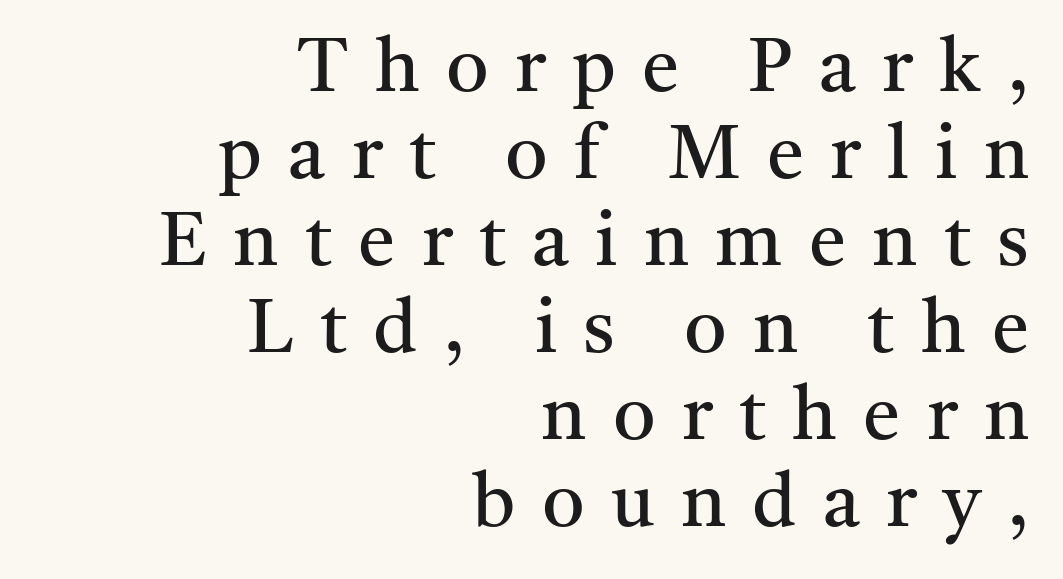
{"serif": "yes", "italic": "no", "bold": "no", "weight": "regular", "width": "normal", "stroke_contrast": "medium", "x_height": "medium", "monospaced": "no", "underline": "no", "align": "right", "line_spacing_ratio": 1.16, "letter_spacing": "wide", "letter_spacing_em": 0.35, "glyph_px": 75}
